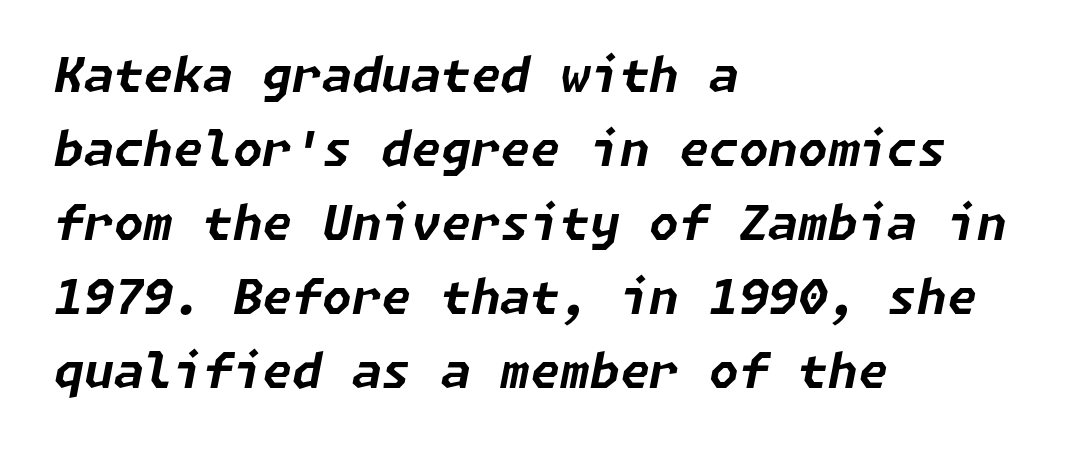
Q: Is the text bold? A: Yes.
Q: Is the text italic (slanted)? A: Yes, it leans right by about 11 degrees.
Q: Is the text underlined? A: No.
Q: How is the paragraph aligned? A: Left-aligned.
Q: Is the spacing between letters normal or unusually wide? A: Normal.
Q: Is the spacing between lines tight, normal or loose? A: Normal.
Q: Width (condensed, normal, or wide)? A: Normal.
Q: Stroke contrast? A: Low.
Q: x-height? A: Medium.
